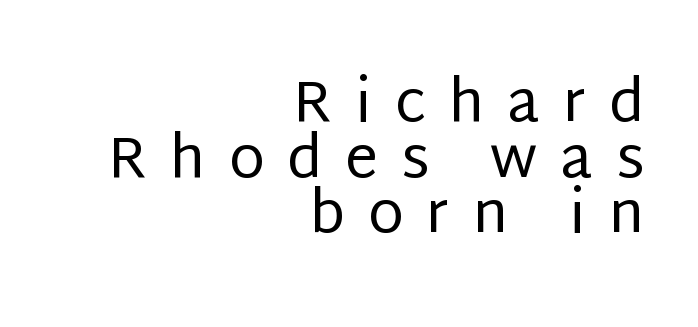
Between one letter and the next there's a generous, obvious gap. The typeface has the unassuming heft of standard copy or less. This sample has the flowing, uneven cadence of proportional lettering. Anything drawn beneath the words? Only blank space. Posture: straight, roman, zero tilt.
